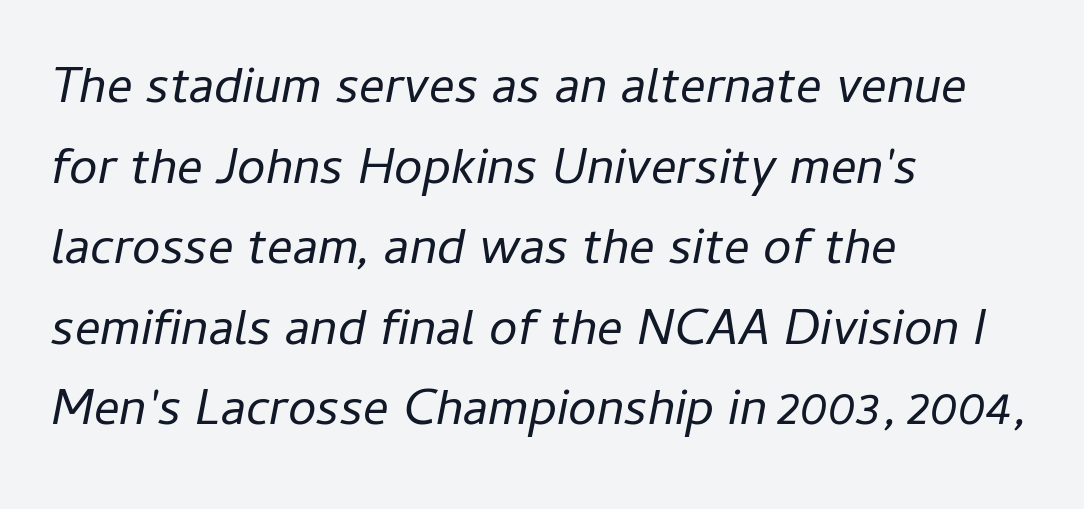
Reading down the block, your eye returns to a fixed left position each line. Is the letter spacing exaggerated? No — it looks like the ordinary default. Stroke mass is kept to a normal reading level or below. The font's italic variant was chosen for this text. This rendering features lettering with no underline. Compared with typical paragraphs, the rows here are spaced about the same.
